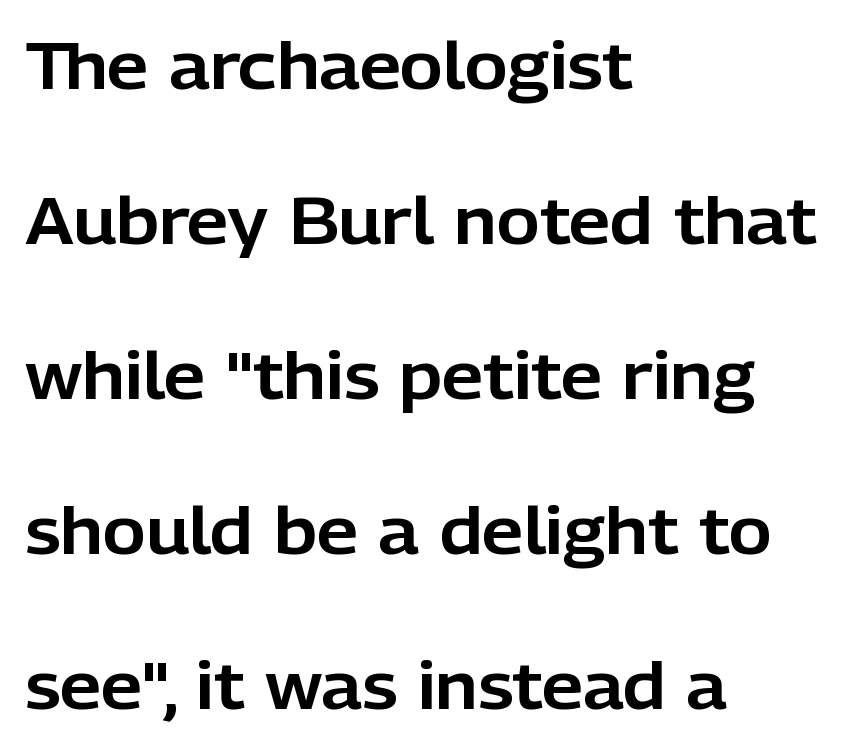
The image shows 66 px sans-serif type, upright; set left-aligned, loose line spacing (2.35x), normal letter spacing, not underlined; low stroke contrast and a medium x-height.
